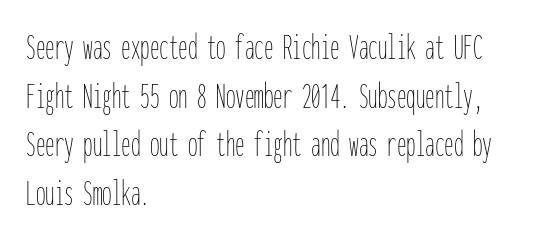
The image shows 38 px thin, condensed type, upright, monospaced; set left-aligned, normal line spacing (1.28x), normal letter spacing, not underlined; low stroke contrast and a medium x-height.
